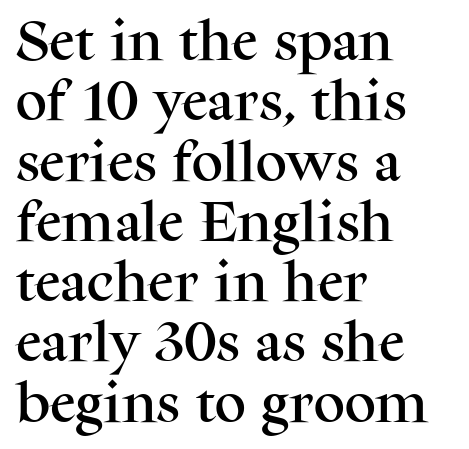
The text block is weighted toward the left margin, trailing off unevenly rightward. Quick note: interline space is typical. Spacing verdict: proportional, widths tailored to each character. Descenders are the only things crossing below the line.
